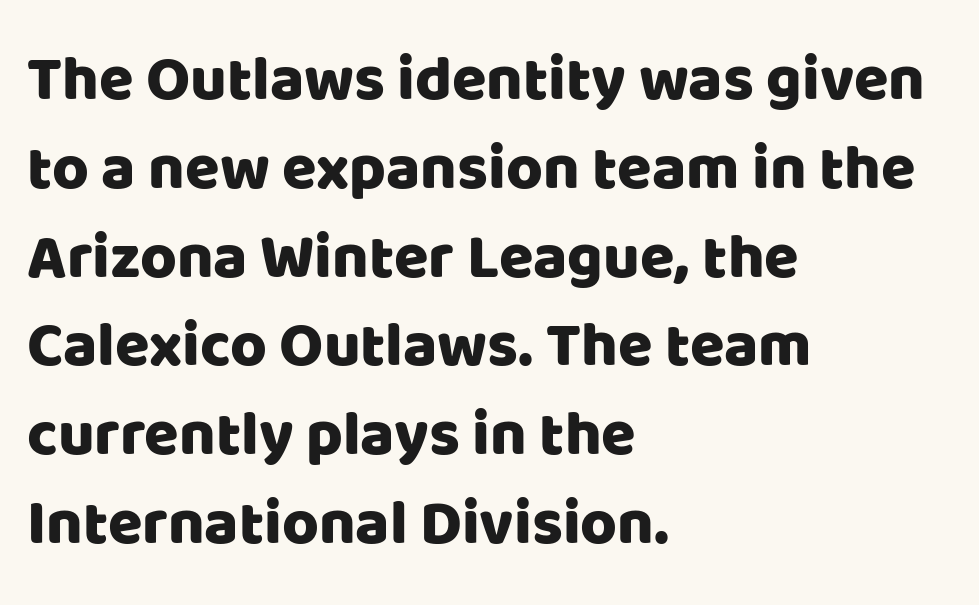
Each letter keeps its own natural width here, so spacing adapts to shape. Notice how the passage keeps a crisp vertical edge on the left only. Default kerning and tracking; the words read as compact shapes. If you measured baseline to baseline, you'd find a middling distance. In terms of posture, this sample is upright.
